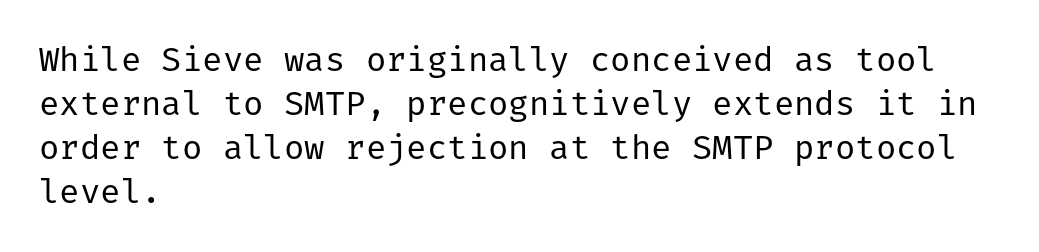
The ragged edge is on the right, which tells us the setting is flush left. Letters rest on an invisible, unmarked baseline. Short note: letters normally spaced. Does the type have serifs? No, each stem ends abruptly.
